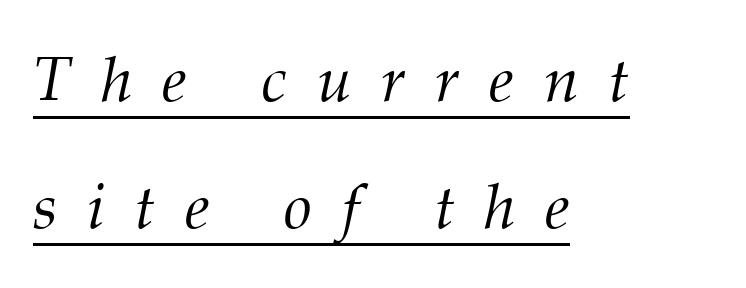
The image shows 63 px light serif type, italic (leaning right); set left-aligned, loose line spacing (2.01x), unusually wide letter spacing (+0.47 em), underlined; medium stroke contrast and a medium x-height.
